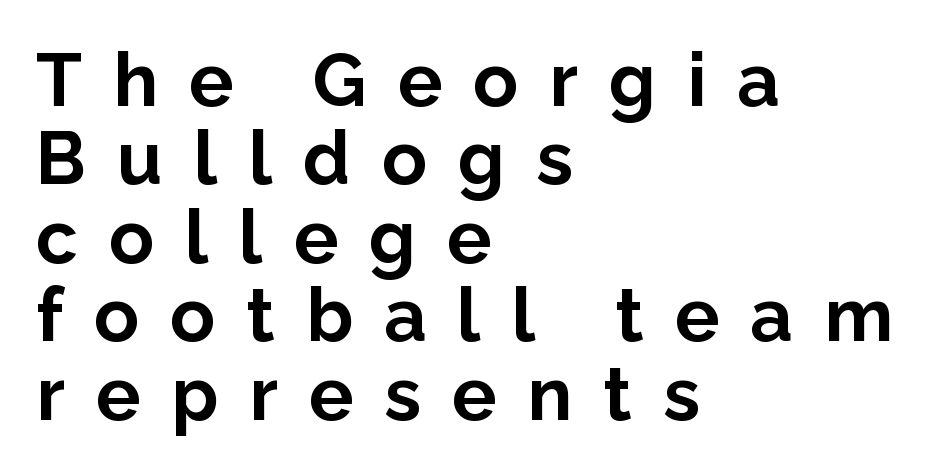
{"serif": "no", "italic": "no", "bold": "yes", "weight": "bold", "width": "normal", "stroke_contrast": "low", "x_height": "medium", "monospaced": "no", "underline": "no", "align": "left", "line_spacing": "tight", "line_spacing_ratio": 1.06, "letter_spacing": "wide", "letter_spacing_em": 0.42, "glyph_px": 74}
